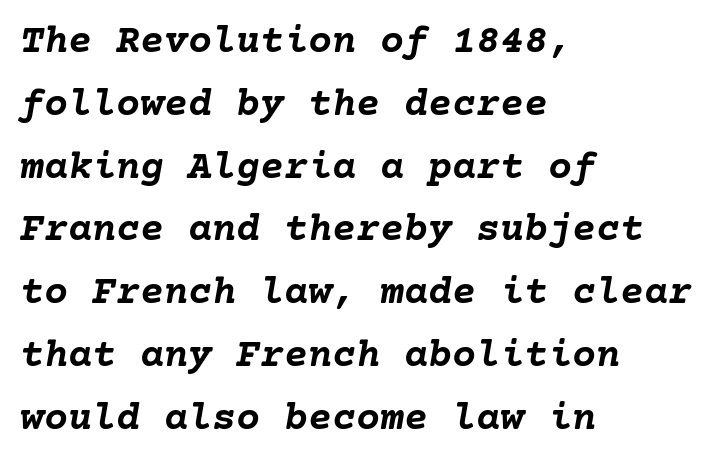
The image shows 40 px semibold type, italic (leaning right); set left-aligned, normal line spacing (1.57x), normal letter spacing, not underlined; low stroke contrast and a medium x-height.
